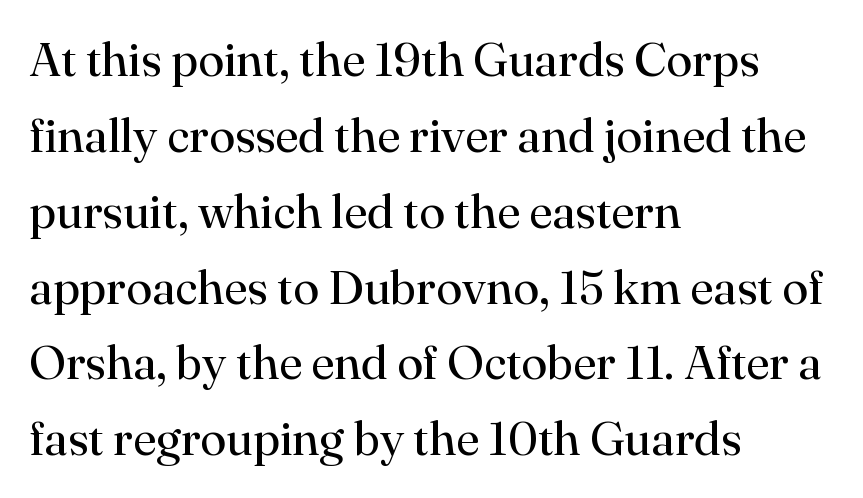
Is there much room between lines? A standard amount, neither cramped nor airy. Think of a printed novel: that variable character pitch is what you see here. The designer went with a serif here, giving each stem small feet. Compared with a typical body face, this is equally light or lighter still. Clear beneath every line of the passage.
